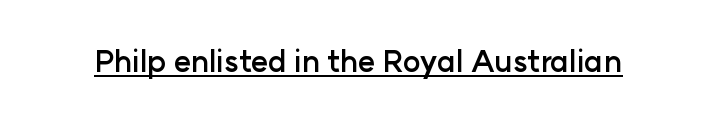
Note the varied advance widths — an 'i' is clearly narrower than an 'm'. Letter spacing: default. The passage shown is underscored from start to finish. The text was rendered using a sans face with plain stroke endings.
